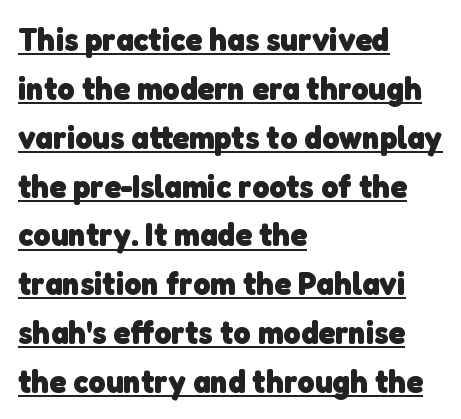
What decoration does the sample have? An underline. The glyphs in this specimen are sans serif. The passage shown stacks its lines at a standard gap. Is this a fixed-width face? No — the glyphs have proportional, varying widths. These lines carry a lot of weight — the face is fully bold.
